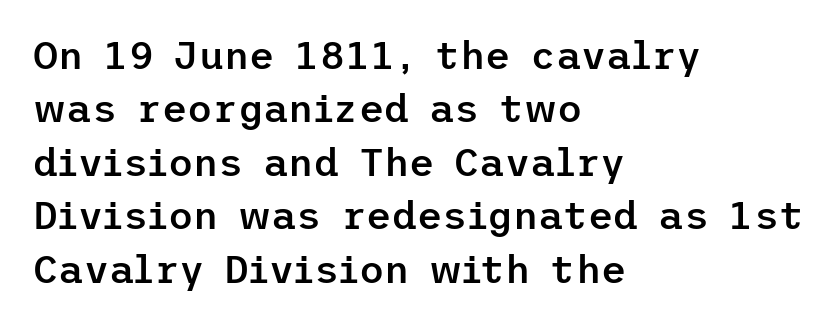
{"serif": "no", "italic": "no", "bold": "semi", "weight": "semibold", "width": "normal", "stroke_contrast": "low", "x_height": "medium", "underline": "no", "align": "left", "line_spacing": "normal", "line_spacing_ratio": 1.37, "letter_spacing": "normal", "letter_spacing_em": 0.0, "glyph_px": 39}
